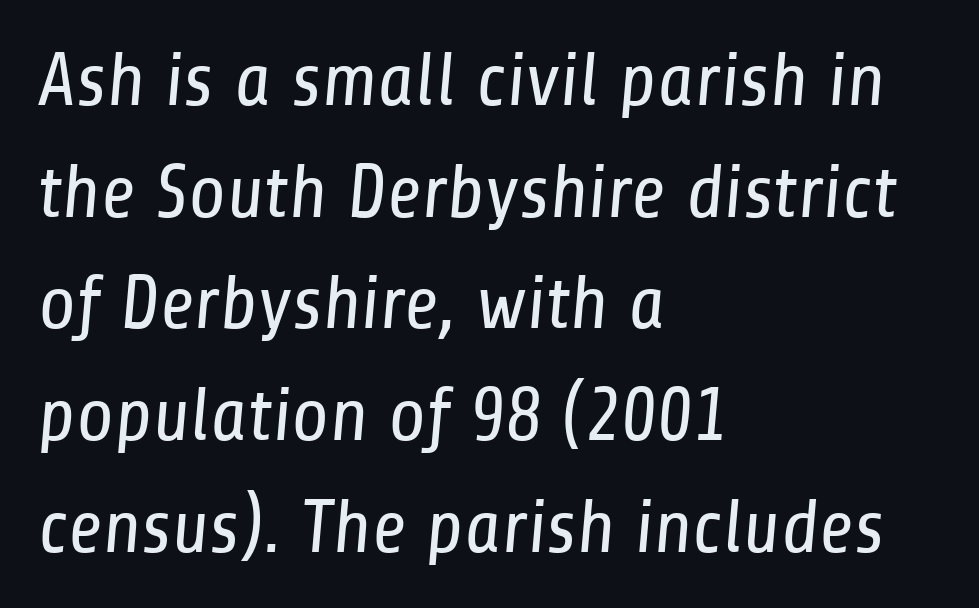
The image shows 76 px regular-weight, condensed sans-serif type; set left-aligned, normal line spacing (1.47x), normal letter spacing, not underlined; low stroke contrast and a medium x-height.
